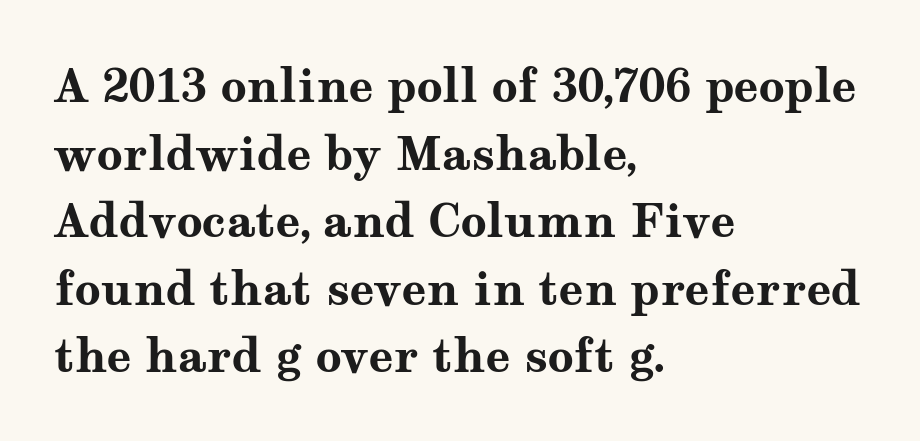
{"serif": "yes", "italic": "no", "bold": "yes", "weight": "bold", "width": "wide", "stroke_contrast": "medium", "x_height": "medium", "monospaced": "no", "underline": "no", "align": "left", "line_spacing": "normal", "line_spacing_ratio": 1.47, "letter_spacing": "normal", "letter_spacing_em": 0.0, "glyph_px": 46}
